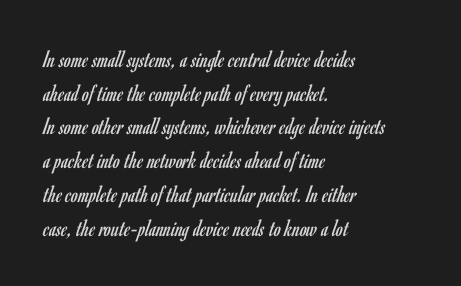
Honestly, there is no underline to notice here at all. The passage shown stacks its lines at a standard gap. Horizontal alignment here is leftward, the default for most running prose. Ink coverage per letter is moderate at most.
